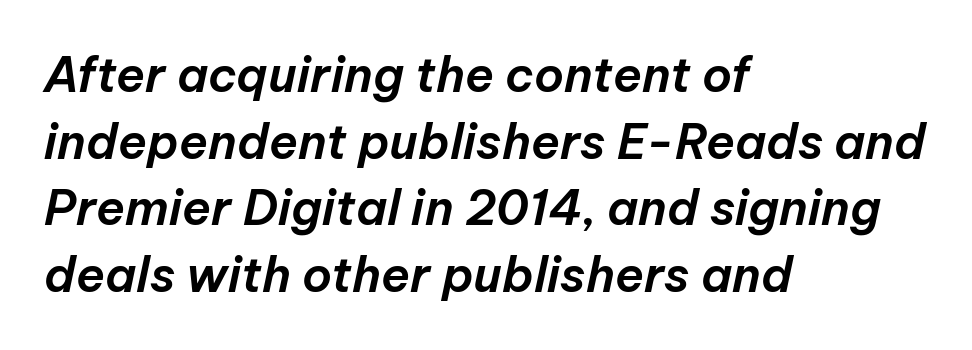
The baseline area is clear. Does the lettering tilt? It does — this is italic. In terms of leading, this rendering sits right in the middle. Horizontal alignment here is leftward, the default for most running prose.
